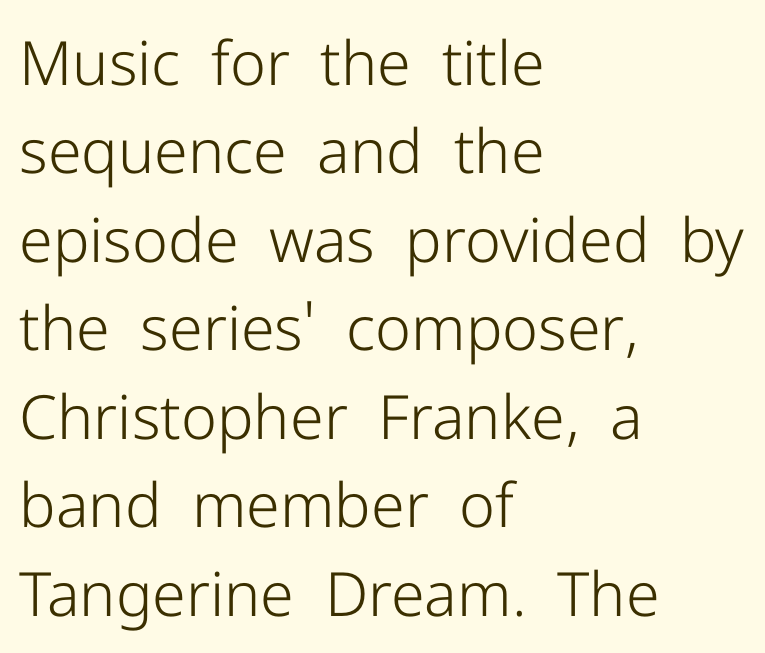
Q: Is the text bold? A: No.
Q: Is the text italic (slanted)? A: No, it is upright.
Q: Is the typeface a serif or a sans-serif typeface? A: Sans-serif.
Q: Is the text underlined? A: No.
Q: How is the paragraph aligned? A: Left-aligned.
Q: Is the spacing between letters normal or unusually wide? A: Normal.
Q: Is the spacing between lines tight, normal or loose? A: Normal.
Q: Width (condensed, normal, or wide)? A: Normal.
Q: Stroke contrast? A: Low.
Q: x-height? A: Medium.
Q: Monospaced? A: No.
